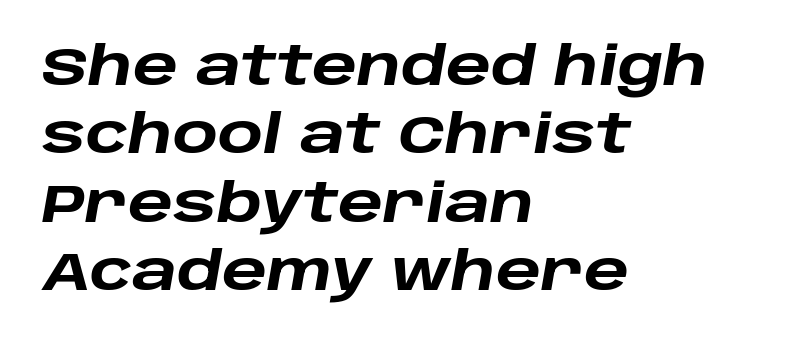
Q: Is the text bold? A: Yes.
Q: Is the text italic (slanted)? A: Yes, it leans right by about 10 degrees.
Q: Is the text underlined? A: No.
Q: How is the paragraph aligned? A: Left-aligned.
Q: Is the spacing between letters normal or unusually wide? A: Normal.
Q: Is the spacing between lines tight, normal or loose? A: Normal.
Q: Width (condensed, normal, or wide)? A: Wide.
Q: Stroke contrast? A: Low.
Q: x-height? A: Large.
Q: Monospaced? A: No.
